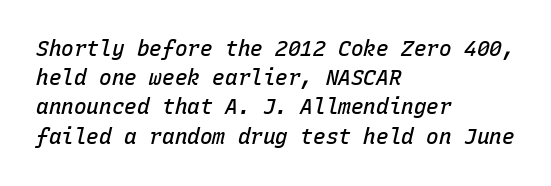
{"italic": "yes", "lean": "right", "slant_degrees": 15, "bold": "semi", "underline": "no", "align": "left", "line_spacing": "normal", "line_spacing_ratio": 1.39, "letter_spacing": "normal", "letter_spacing_em": 0.0, "glyph_px": 21}
